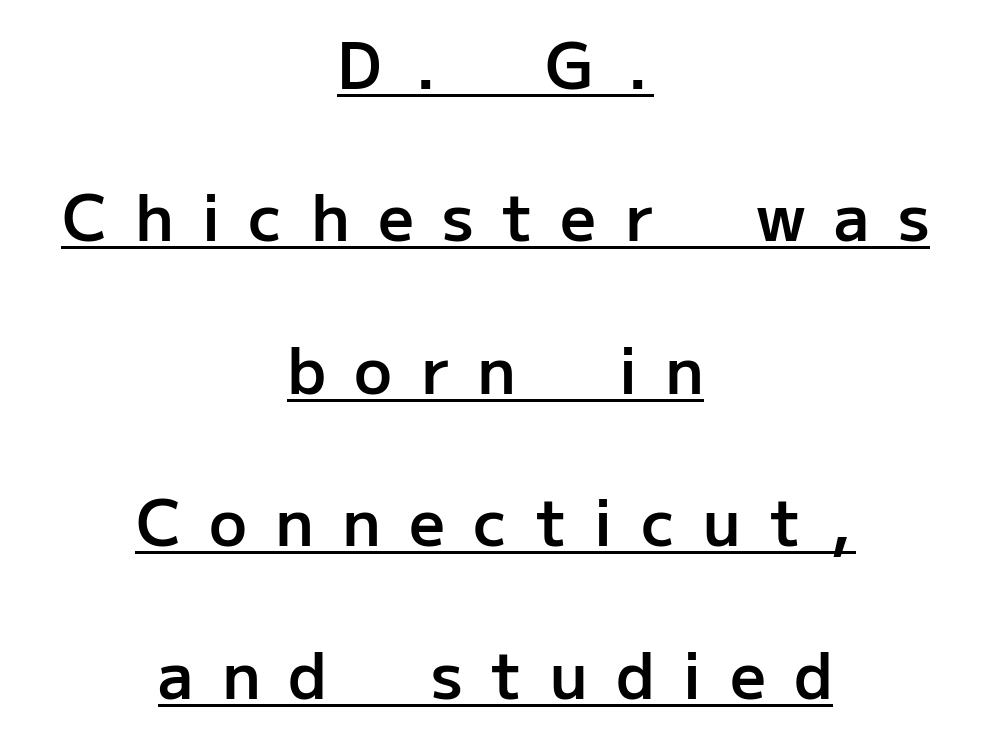
The paragraph shown floats in the horizontal middle. As a designer I'd log this as weight 600, semibold. Tracking value appears strongly positive — letters spread wide. Vertical spacing — loose. The designer went with a sans here, leaving each stem footless.
